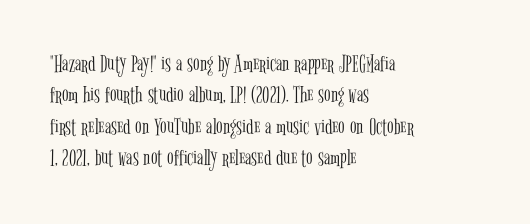
Q: Is the text bold? A: No.
Q: Is the text italic (slanted)? A: No, it is upright.
Q: Is the text underlined? A: No.
Q: How is the paragraph aligned? A: Left-aligned.
Q: Is the spacing between letters normal or unusually wide? A: Normal.
Q: Is the spacing between lines tight, normal or loose? A: Normal.
